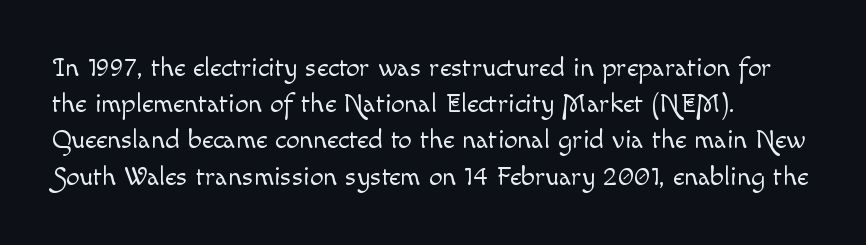
Q: Is the text bold? A: No.
Q: Is the text italic (slanted)? A: No, it is upright.
Q: Is the text underlined? A: No.
Q: How is the paragraph aligned? A: Left-aligned.
Q: Is the spacing between letters normal or unusually wide? A: Normal.
Q: Is the spacing between lines tight, normal or loose? A: Normal.
